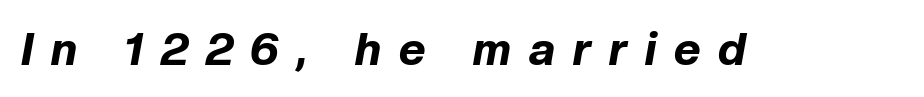
Q: Is the text bold? A: Yes.
Q: Is the text italic (slanted)? A: Yes, it leans right by about 10 degrees.
Q: Is the text underlined? A: No.
Q: Is the spacing between letters normal or unusually wide? A: Unusually wide.
Q: Width (condensed, normal, or wide)? A: Normal.
Q: Stroke contrast? A: Low.
Q: x-height? A: Medium.
Q: Monospaced? A: No.
